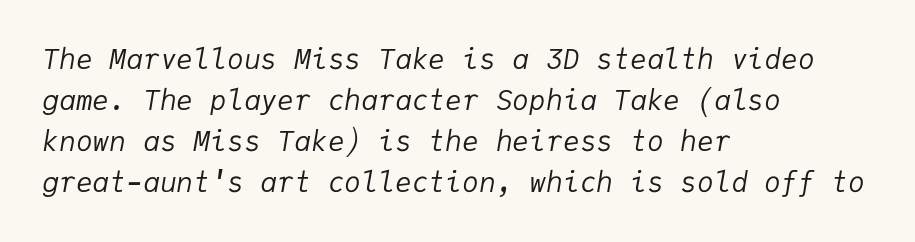
Q: Is the text bold? A: No.
Q: Is the text italic (slanted)? A: Yes, it leans right by about 9 degrees.
Q: Is the text underlined? A: No.
Q: How is the paragraph aligned? A: Left-aligned.
Q: Is the spacing between letters normal or unusually wide? A: Normal.
Q: Is the spacing between lines tight, normal or loose? A: Normal.
Q: Width (condensed, normal, or wide)? A: Normal.
Q: Stroke contrast? A: Low.
Q: x-height? A: Medium.
Q: Monospaced? A: Yes.
